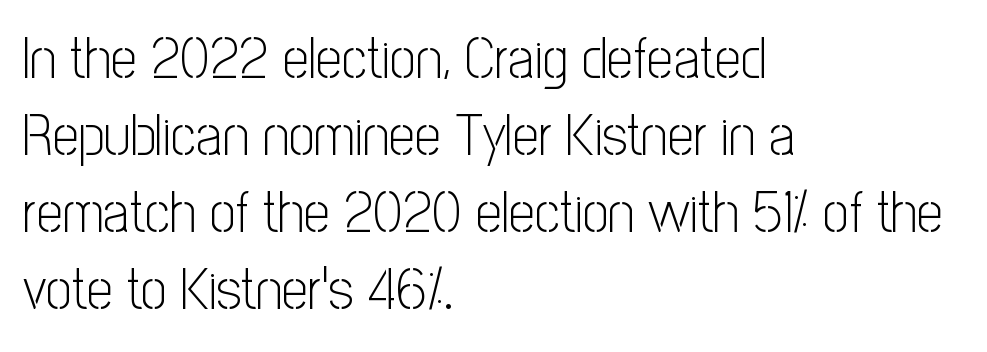
Vertical spacing — default. Weight class: somewhere from thin through regular. Inter-character spacing is left at the font's built-in metrics. This sample uses a sans-serif face. Unlike italic type, these characters show no tilt at all. The letters advance in unequal steps, a hallmark of proportional type.
